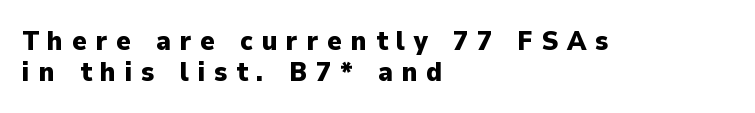
This sample uses an upright cut, with every glyph sitting square on the baseline. Reading down the column, the eye jumps only a short way to each next line. Type without underlining. Students, this is bold: see how much ink each stroke carries. The text block is weighted toward the left margin, trailing off unevenly rightward.
